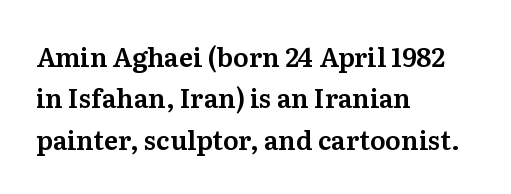
{"italic": "no", "underline": "no", "align": "left", "line_spacing": "normal", "line_spacing_ratio": 1.59, "letter_spacing": "normal", "letter_spacing_em": 0.0, "glyph_px": 26}
